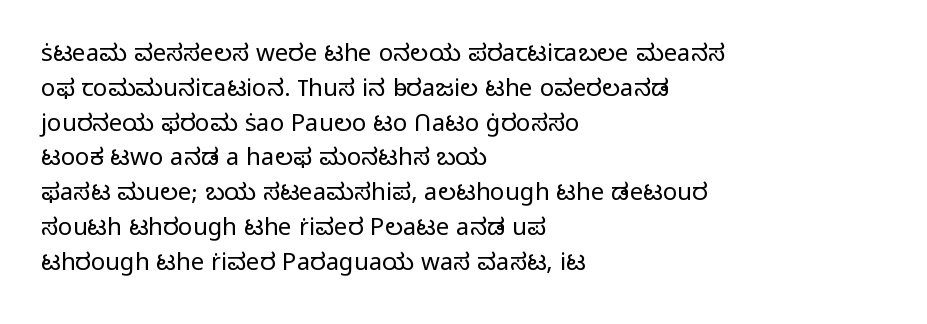
Q: Is the text bold? A: No.
Q: Is the text italic (slanted)? A: No, it is upright.
Q: Is the text underlined? A: No.
Q: How is the paragraph aligned? A: Left-aligned.
Q: Is the spacing between letters normal or unusually wide? A: Normal.
Q: Is the spacing between lines tight, normal or loose? A: Normal.
